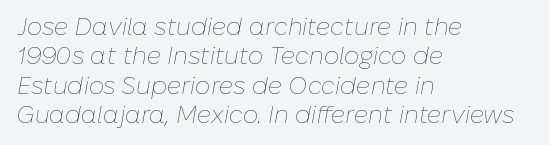
Q: Is the text bold? A: No.
Q: Is the text italic (slanted)? A: Yes, it leans right by about 10 degrees.
Q: Is the text underlined? A: No.
Q: How is the paragraph aligned? A: Left-aligned.
Q: Is the spacing between letters normal or unusually wide? A: Normal.
